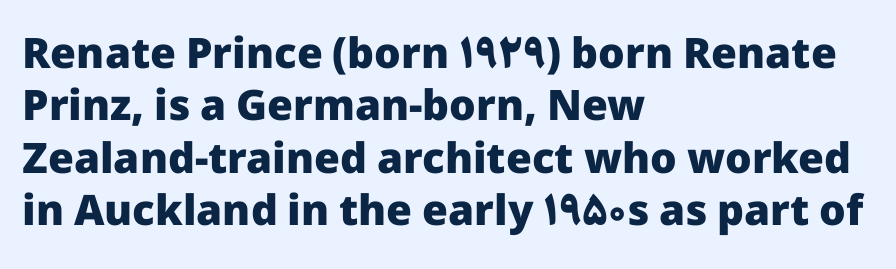
{"serif": "no", "italic": "no", "bold": "yes", "weight": "heavy", "width": "normal", "stroke_contrast": "low", "x_height": "medium", "monospaced": "no", "underline": "no", "align": "left", "line_spacing": "normal", "line_spacing_ratio": 1.25, "letter_spacing": "normal", "letter_spacing_em": 0.0, "glyph_px": 42}
